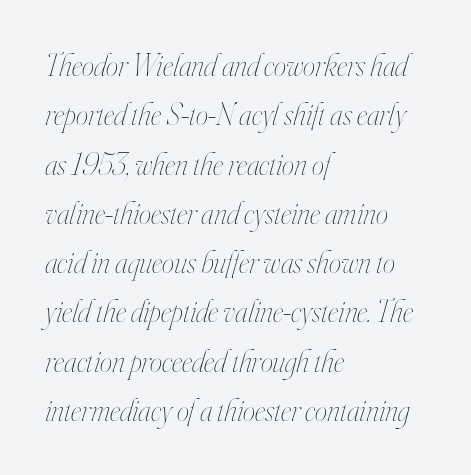
Here the glyphs are tracked normally, forming tight word shapes. Notice how the stems are inclined rather than vertical — that's the hallmark of italics. Caption: face not bold, strokes unweighted. No word sits above an underline. Baseline-to-baseline distance is the conventional proportion of letter height. These lines are set flush left with a ragged right edge.
